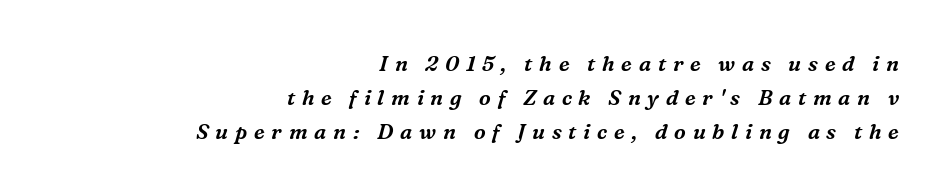
Q: Is the text italic (slanted)? A: Yes, it leans right by about 16 degrees.
Q: Is the text underlined? A: No.
Q: How is the paragraph aligned? A: Right-aligned.
Q: Is the spacing between letters normal or unusually wide? A: Unusually wide.
Q: Is the spacing between lines tight, normal or loose? A: Normal.
